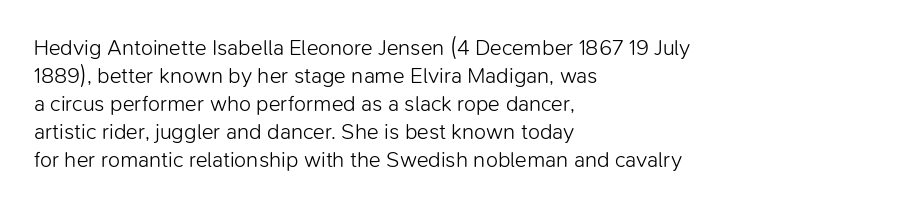
No extra ink here — the face is not bold. Students, observe: this is what conventionally led text looks like. Visually the block forms a straight wall on the left and a jagged coastline on the right. Clear beneath every line of the passage.
